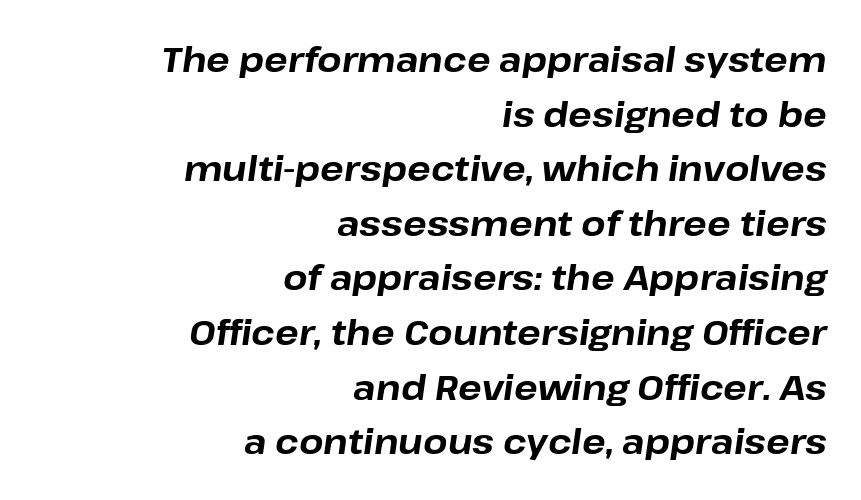
{"italic": "yes", "lean": "right", "slant_degrees": 8, "bold": "yes", "weight": "bold", "width": "normal", "stroke_contrast": "low", "x_height": "medium", "monospaced": "no", "underline": "no", "align": "right", "line_spacing": "normal", "line_spacing_ratio": 1.56, "letter_spacing": "normal", "letter_spacing_em": 0.0, "glyph_px": 35}
